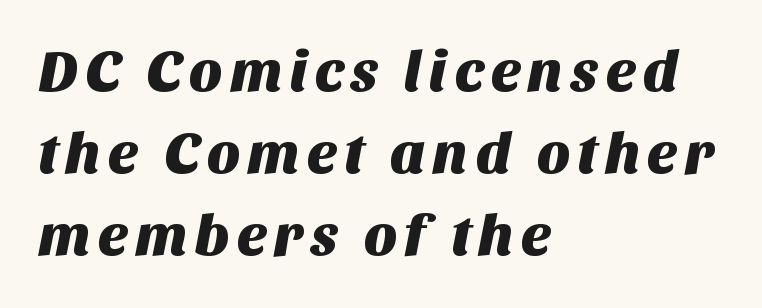
{"serif": "no", "width": "normal", "stroke_contrast": "medium", "x_height": "large", "monospaced": "no", "underline": "no", "align": "left", "line_spacing": "normal", "line_spacing_ratio": 1.41, "glyph_px": 58}
